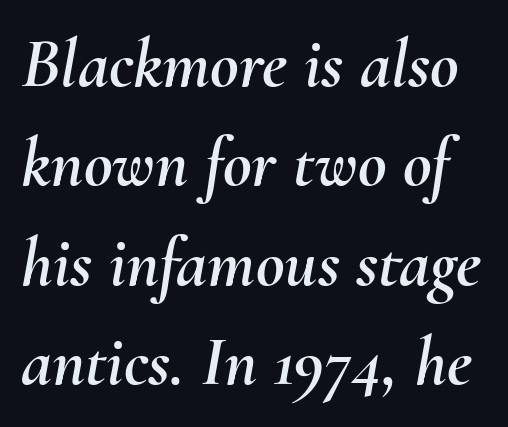
The image shows 70 px text type, italic (leaning right); set normal line spacing (1.42x), normal letter spacing, not underlined; medium stroke contrast and a small x-height.
